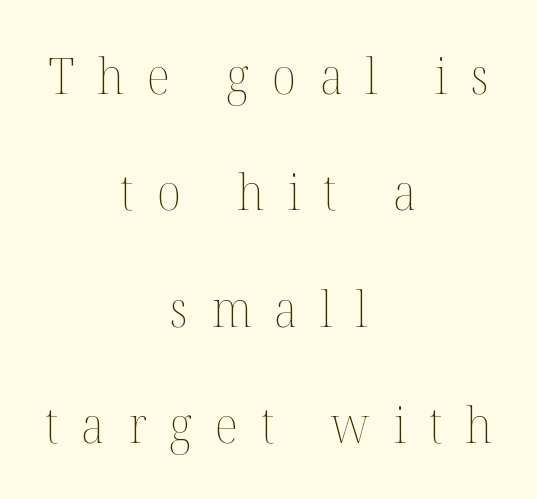
Q: Is the text bold? A: No.
Q: Is the text italic (slanted)? A: No, it is upright.
Q: Is the text underlined? A: No.
Q: How is the paragraph aligned? A: Centered.
Q: Is the spacing between letters normal or unusually wide? A: Unusually wide.
Q: Is the spacing between lines tight, normal or loose? A: Loose.
Q: Width (condensed, normal, or wide)? A: Normal.
Q: Stroke contrast? A: Medium.
Q: x-height? A: Medium.
Q: Monospaced? A: No.
